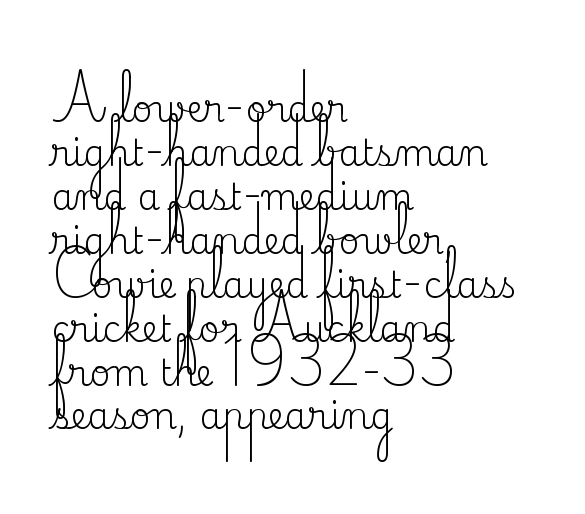
Q: Is the text bold? A: No.
Q: Is the text italic (slanted)? A: No, it is upright.
Q: Is the typeface a serif or a sans-serif typeface? A: Serif.
Q: Is the text underlined? A: No.
Q: How is the paragraph aligned? A: Left-aligned.
Q: Is the spacing between letters normal or unusually wide? A: Normal.
Q: Width (condensed, normal, or wide)? A: Normal.
Q: Stroke contrast? A: Medium.
Q: x-height? A: Small.
Q: Monospaced? A: No.
